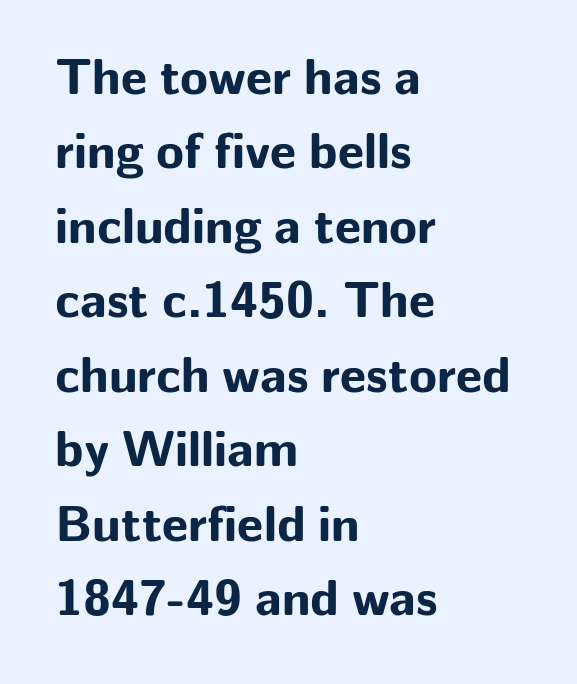
What stands out about the letter spacing? Nothing — it is the standard amount. This sample has the flowing, uneven cadence of proportional lettering. Notice how descenders clear the ascenders below comfortably — that's standard leading. Typeset ragged right — the left edge is the straight one. Anything drawn beneath the words? Only blank space. The letters stand upright; this is a roman face.
